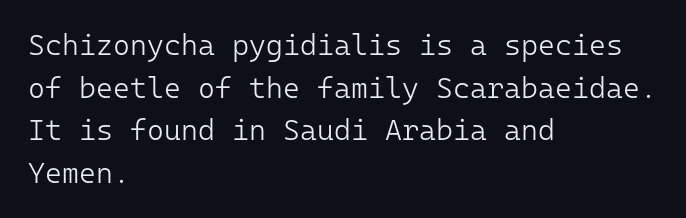
This is not heavy type; no bold has been used. This is sans-serif lettering, the kind often seen on screens and signage. The specimen reads as upright at a glance. Fixed-width glyphs throughout — classic coding-font behaviour. Regarding leading, the lines here are spaced in the standard way.
